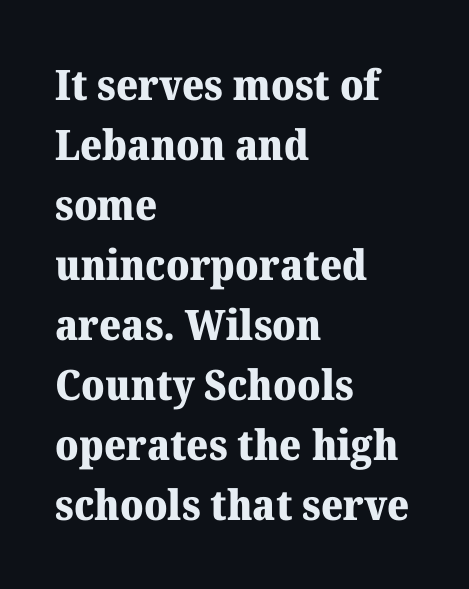
Q: Is the text bold? A: Yes.
Q: Is the text italic (slanted)? A: No, it is upright.
Q: Is the typeface a serif or a sans-serif typeface? A: Serif.
Q: Is the text underlined? A: No.
Q: How is the paragraph aligned? A: Left-aligned.
Q: Is the spacing between letters normal or unusually wide? A: Normal.
Q: Is the spacing between lines tight, normal or loose? A: Normal.
Q: Width (condensed, normal, or wide)? A: Normal.
Q: Stroke contrast? A: Medium.
Q: x-height? A: Medium.
Q: Monospaced? A: No.
